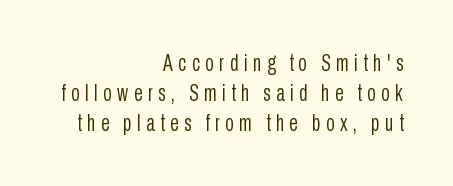
{"italic": "no", "bold": "no", "underline": "no", "align": "right", "line_spacing": "normal", "line_spacing_ratio": 1.3, "letter_spacing": "wide", "letter_spacing_em": 0.23, "glyph_px": 23}
